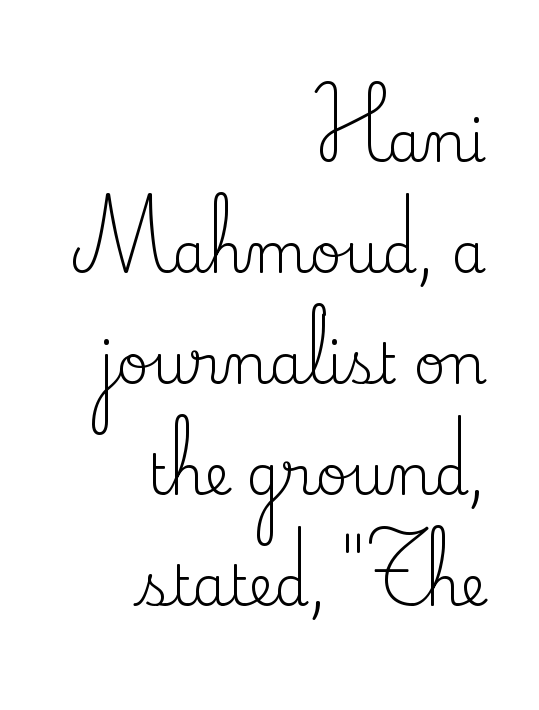
These glyphs show unthickened strokes, regular width or finer. Glance below the letters and you will spot only blank space. Teacher's note: observe the even right margin — that is flush-right alignment. Spacing verdict: proportional, widths tailored to each character. Italic: no, the glyphs are upright roman. This sample uses a serif face.
